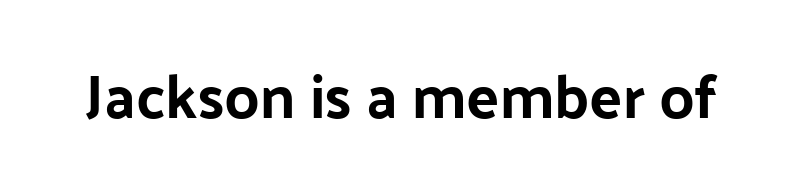
This sample uses plain, unmodified letter spacing. Bold? Absolutely — the strokes are thick and heavy. Note: no serifs on the glyphs. The type sits square on the baseline with zero lean. Plain, unruled lines of type.
